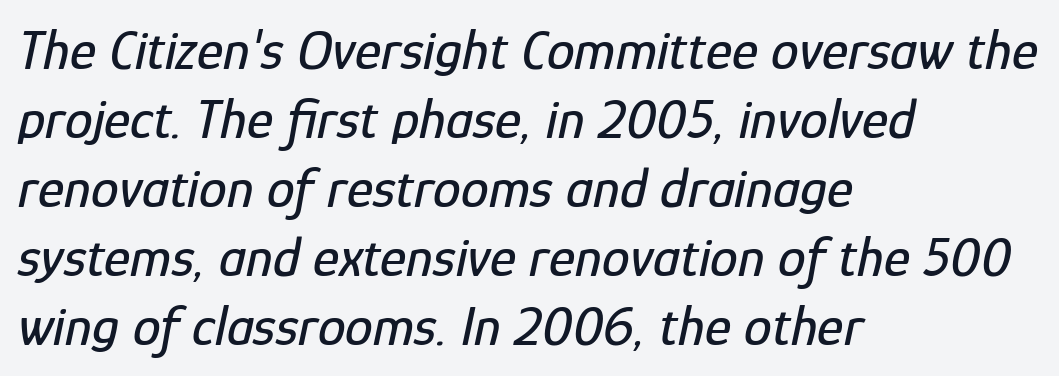
The image shows 56 px condensed type, italic (leaning right); set left-aligned, line spacing 1.23x, normal letter spacing, not underlined; low stroke contrast and a medium x-height.
